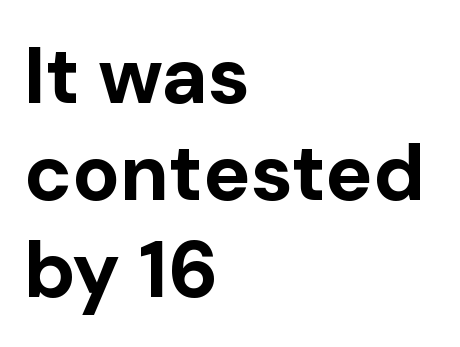
Q: Is the text bold? A: Yes.
Q: Is the text italic (slanted)? A: No, it is upright.
Q: Is the typeface a serif or a sans-serif typeface? A: Sans-serif.
Q: Is the text underlined? A: No.
Q: How is the paragraph aligned? A: Left-aligned.
Q: Is the spacing between letters normal or unusually wide? A: Normal.
Q: Width (condensed, normal, or wide)? A: Normal.
Q: Stroke contrast? A: Low.
Q: x-height? A: Medium.
Q: Monospaced? A: No.
